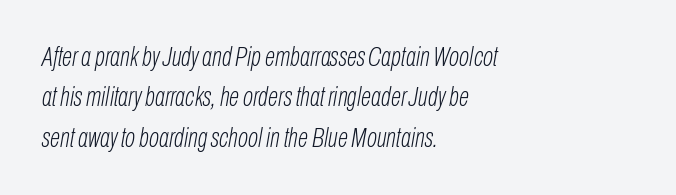
{"italic": "yes", "lean": "right", "slant_degrees": 10, "bold": "no", "underline": "no", "align": "left", "line_spacing": "normal", "line_spacing_ratio": 1.5, "letter_spacing": "normal", "letter_spacing_em": 0.0, "glyph_px": 27}
